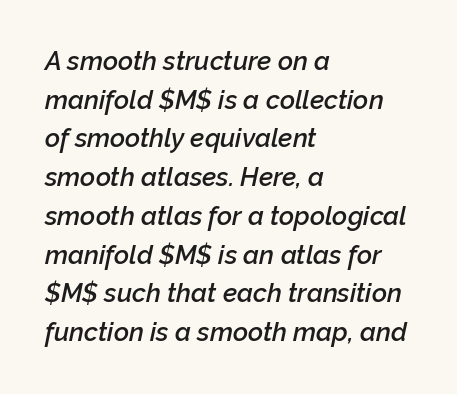
{"italic": "yes", "lean": "right", "slant_degrees": 12, "bold": "semi", "underline": "no", "align": "left", "line_spacing": "normal", "line_spacing_ratio": 1.49, "letter_spacing": "normal", "letter_spacing_em": 0.0, "glyph_px": 26}
